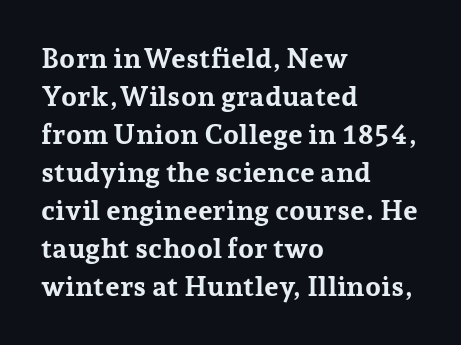
{"serif": "yes", "italic": "no", "bold": "yes", "weight": "bold", "width": "normal", "stroke_contrast": "low", "x_height": "medium", "monospaced": "no", "underline": "no", "align": "left", "line_spacing": "normal", "line_spacing_ratio": 1.36, "letter_spacing": "normal", "letter_spacing_em": 0.0, "glyph_px": 28}
